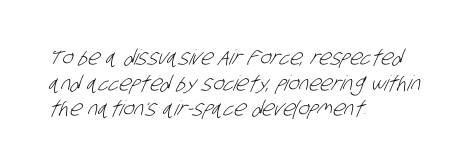
The image shows 21 px text type; set left-aligned, line spacing 1.22x, normal letter spacing, not underlined.
